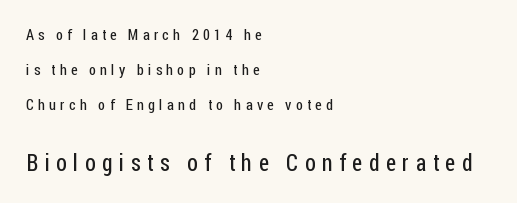
Tracking here is generous; glyphs stand well apart from one another. No italicization has been applied; the sample stays upright. This block would shrink considerably if given ordinary leading; it's expanded now. The passage shown is not bold in any degree. Any mark beneath the type? The region is blank.
